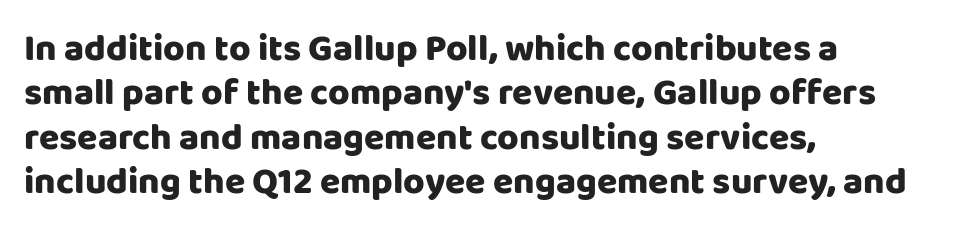
{"serif": "no", "italic": "no", "width": "normal", "stroke_contrast": "low", "x_height": "large", "monospaced": "no", "underline": "no", "align": "left", "line_spacing_ratio": 1.2, "letter_spacing": "normal", "letter_spacing_em": 0.0, "glyph_px": 37}
